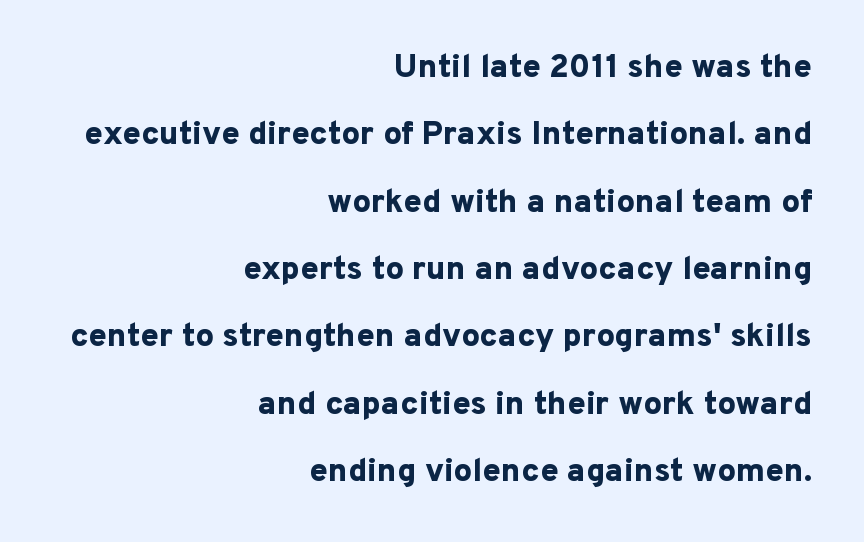
Q: Is the text bold? A: Yes.
Q: Is the text italic (slanted)? A: No, it is upright.
Q: Is the typeface a serif or a sans-serif typeface? A: Sans-serif.
Q: Is the text underlined? A: No.
Q: How is the paragraph aligned? A: Right-aligned.
Q: Is the spacing between letters normal or unusually wide? A: Normal.
Q: Is the spacing between lines tight, normal or loose? A: Loose.
Q: Width (condensed, normal, or wide)? A: Normal.
Q: Stroke contrast? A: Low.
Q: x-height? A: Medium.
Q: Monospaced? A: No.
